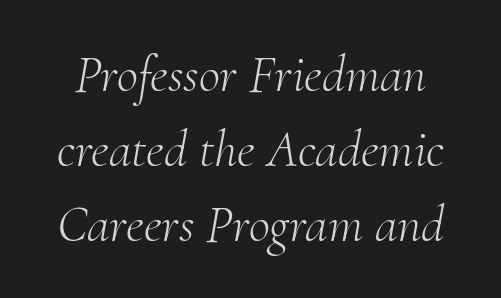
Each letter keeps its own natural width here, so spacing adapts to shape. Words float on clear page, feet unadorned. Does extra space separate the letters? No, they use regular spacing. Observe the serifs anchoring each vertical stroke in this sample. The specimen reads as italic at a glance.
